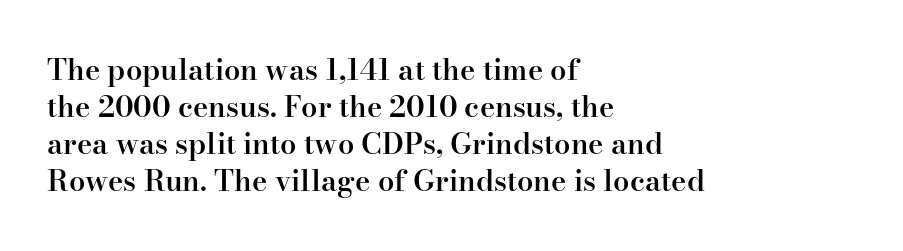
The image shows 29 px semibold serif type, upright; set left-aligned, normal line spacing (1.28x), normal letter spacing, not underlined; high stroke contrast and a small x-height.
